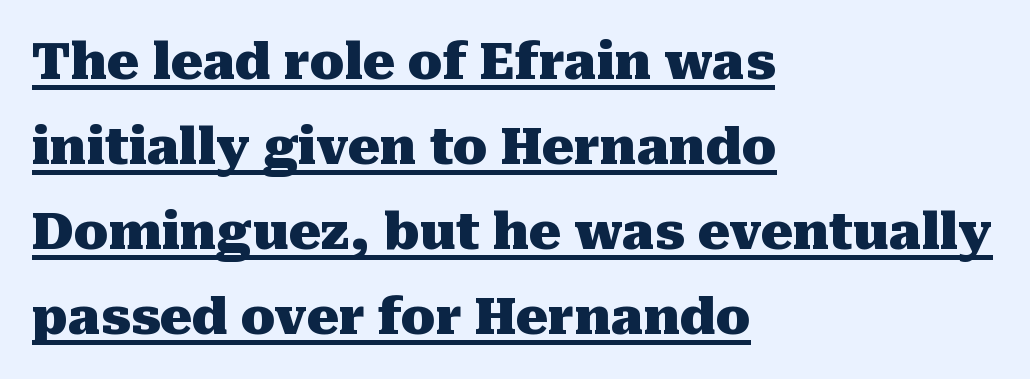
The image shows 50 px heavy serif type, upright; set left-aligned, normal line spacing (1.7x), normal letter spacing, underlined; medium stroke contrast and a medium x-height.
